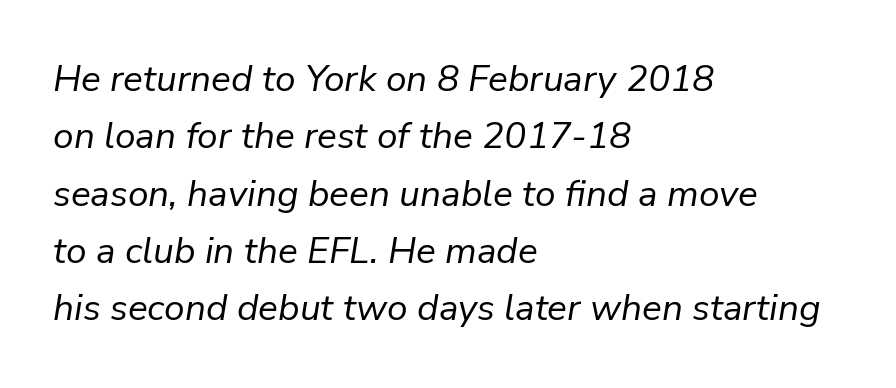
The image shows 37 px regular-weight type, italic (leaning right); set left-aligned, normal line spacing (1.55x), normal letter spacing, not underlined; low stroke contrast and a medium x-height.
